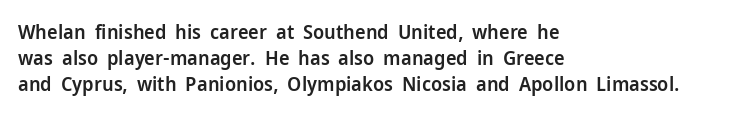
The image shows 20 px text type, upright; set left-aligned, normal line spacing (1.3x), normal letter spacing, not underlined.
